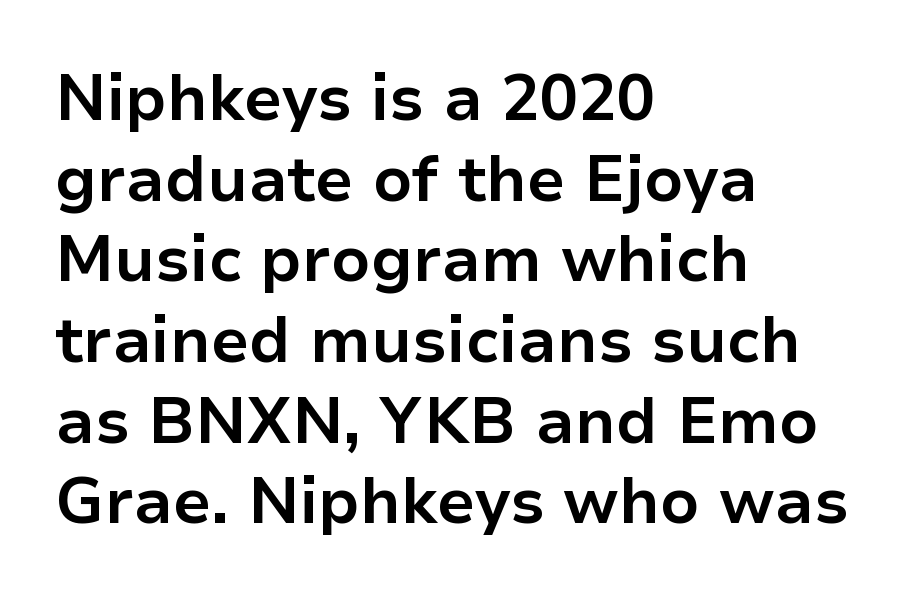
The image shows 64 px bold sans-serif type, upright; set left-aligned, normal line spacing (1.26x), normal letter spacing, not underlined; low stroke contrast and a medium x-height.
